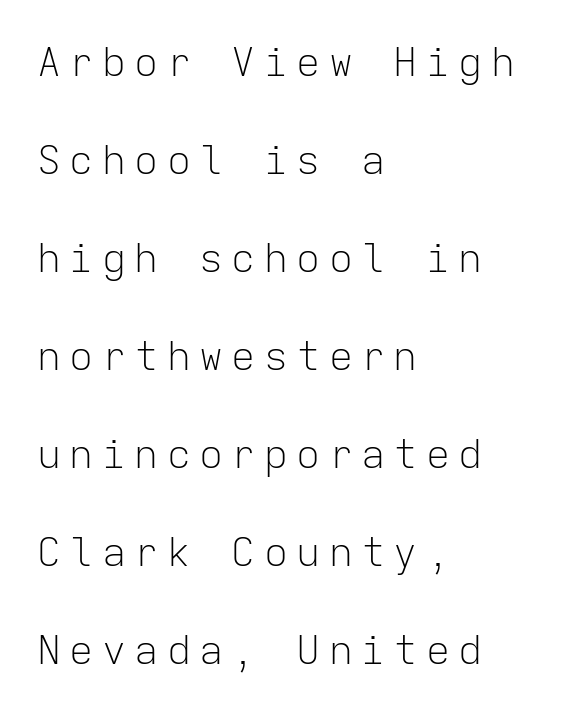
Q: Is the text bold? A: No.
Q: Is the text italic (slanted)? A: No, it is upright.
Q: Is the typeface a serif or a sans-serif typeface? A: Sans-serif.
Q: Is the text underlined? A: No.
Q: How is the paragraph aligned? A: Left-aligned.
Q: Is the spacing between letters normal or unusually wide? A: Unusually wide.
Q: Is the spacing between lines tight, normal or loose? A: Loose.
Q: Width (condensed, normal, or wide)? A: Normal.
Q: Stroke contrast? A: Low.
Q: x-height? A: Medium.
Q: Monospaced? A: Yes.
